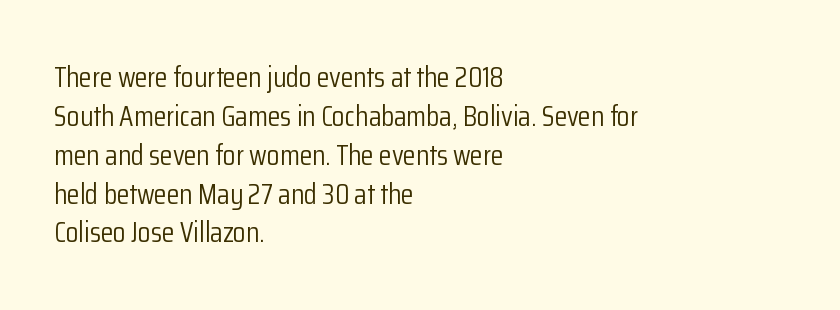
Compared with a typical body face, this is equally light or lighter still. Each row of text sits above clean, open space. This sample has the flowing, uneven cadence of proportional lettering. Nope, no serifs anywhere on these letters. Reading down the block, your eye returns to a fixed left position each line.
